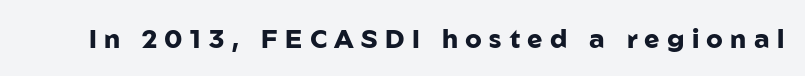
The image shows 26 px bold type, upright; set unusually wide letter spacing (+0.28 em), not underlined.
